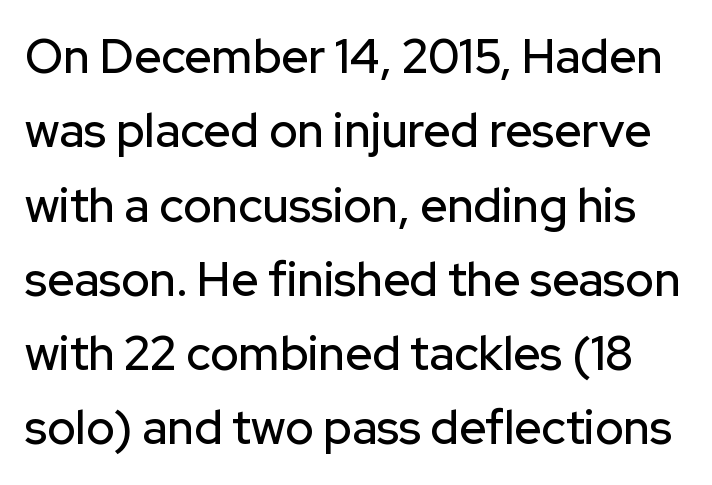
The image shows 47 px sans-serif type, upright; set normal line spacing (1.58x), normal letter spacing, not underlined; low stroke contrast and a medium x-height.
